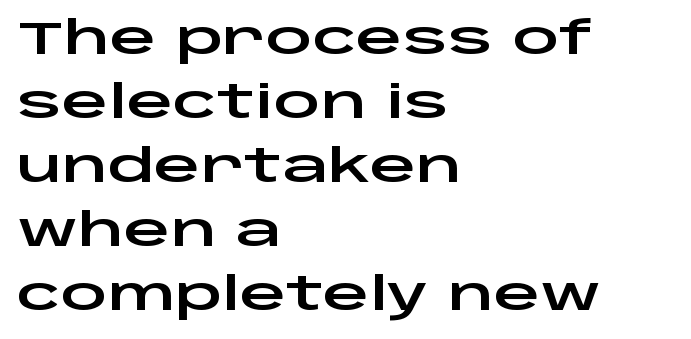
Q: Is the text italic (slanted)? A: No, it is upright.
Q: Is the typeface a serif or a sans-serif typeface? A: Sans-serif.
Q: Is the text underlined? A: No.
Q: How is the paragraph aligned? A: Left-aligned.
Q: Is the spacing between letters normal or unusually wide? A: Normal.
Q: Is the spacing between lines tight, normal or loose? A: Normal.
Q: Width (condensed, normal, or wide)? A: Wide.
Q: Stroke contrast? A: Low.
Q: x-height? A: Large.
Q: Monospaced? A: No.
